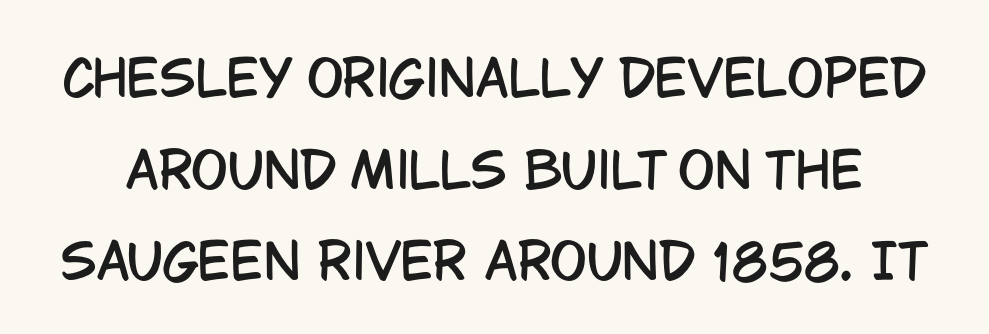
The image shows 49 px condensed sans-serif type, upright; set line spacing 1.87x, normal letter spacing, not underlined; low stroke contrast and a large x-height.
